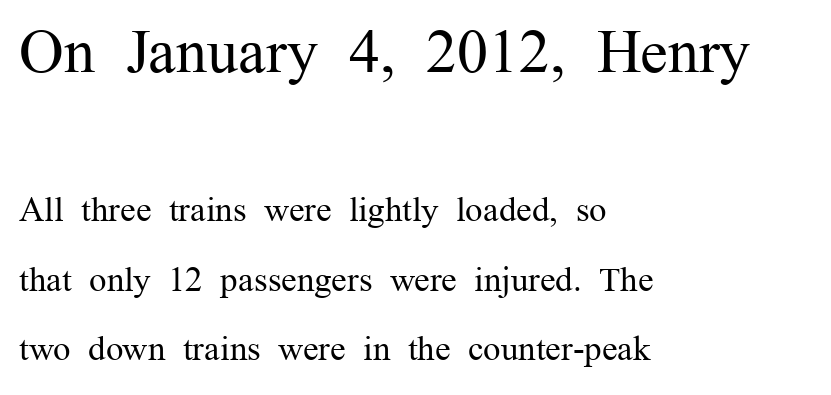
{"serif": "yes", "italic": "no", "bold": "no", "weight": "regular", "width": "normal", "stroke_contrast": "medium", "x_height": "medium", "monospaced": "no", "underline": "no", "align": "left", "line_spacing": "loose", "line_spacing_ratio": 1.98, "letter_spacing": "normal", "letter_spacing_em": 0.0, "larger_block": "first", "size_ratio": 1.77, "glyph_px": 62}
